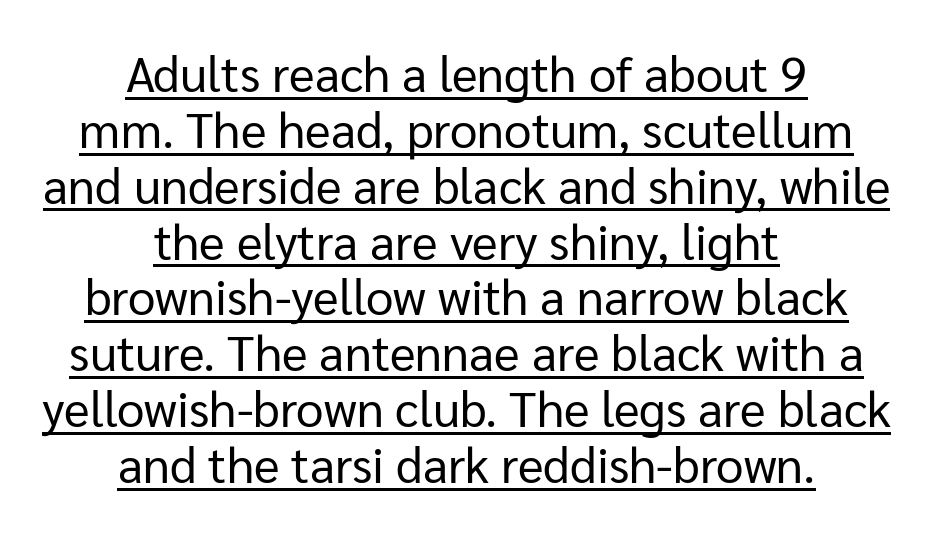
One-word summary of the alignment: center. Quick note: not italic, upright. How are the letters spaced? Ordinarily, with no added tracking. This sample has the flowing, uneven cadence of proportional lettering.
